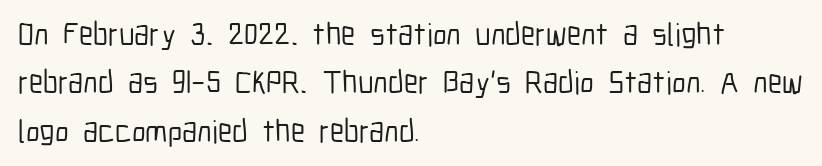
The letters stand straight up with perfectly vertical stems. The font family rendered here belongs to the sans-serif group. A typesetter would call this leading conventional body-copy spacing. Is the block centered? No — it sits flush against the left margin. You could not count columns in this text — the font is proportionally spaced.
